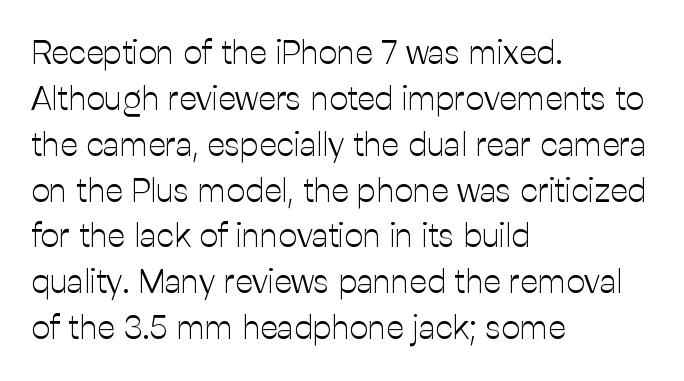
The image shows 33 px light sans-serif type, upright; set left-aligned, normal line spacing (1.39x), normal letter spacing, not underlined; low stroke contrast and a medium x-height.
